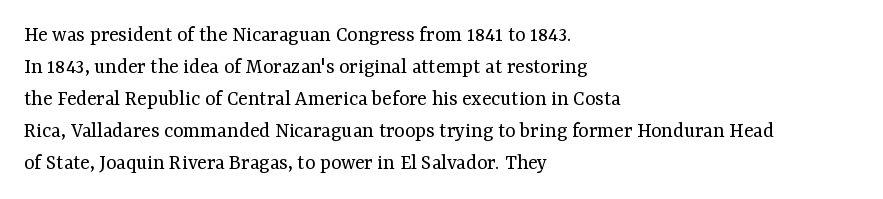
Q: Is the text bold? A: No.
Q: Is the text italic (slanted)? A: No, it is upright.
Q: Is the text underlined? A: No.
Q: How is the paragraph aligned? A: Left-aligned.
Q: Is the spacing between letters normal or unusually wide? A: Normal.
Q: Is the spacing between lines tight, normal or loose? A: Normal.
